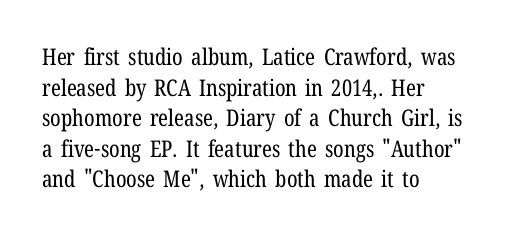
The image shows 23 px text type, upright; set left-aligned, normal line spacing (1.33x), normal letter spacing, not underlined.
